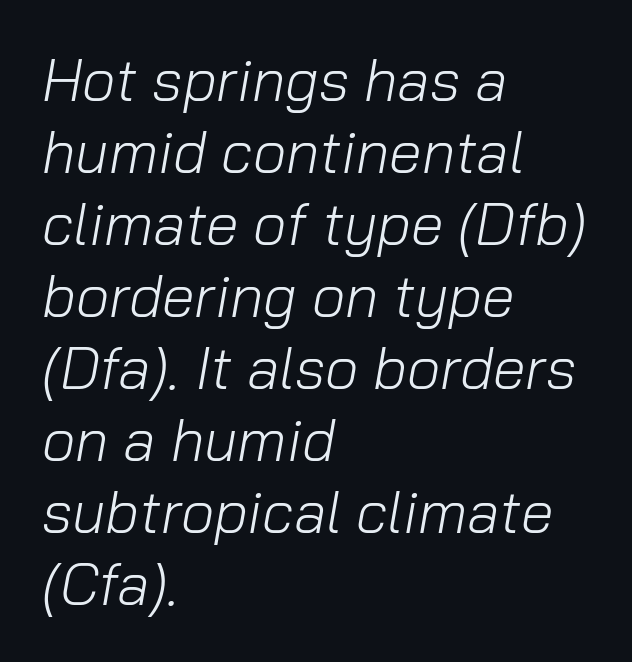
Q: Is the text bold? A: No.
Q: Is the text italic (slanted)? A: Yes, it leans right by about 10 degrees.
Q: Is the text underlined? A: No.
Q: How is the paragraph aligned? A: Left-aligned.
Q: Is the spacing between letters normal or unusually wide? A: Normal.
Q: Width (condensed, normal, or wide)? A: Normal.
Q: Stroke contrast? A: Low.
Q: x-height? A: Medium.
Q: Monospaced? A: No.
